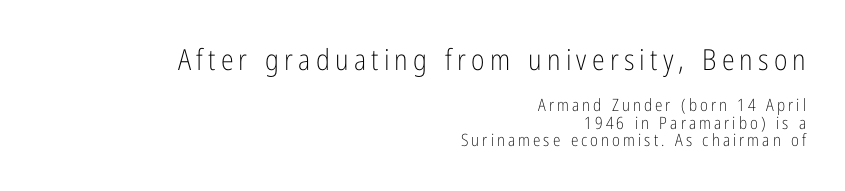
Closely set lines give the paragraph a compact silhouette. Proportional: the letters do not fall into vertical columns. Is the type heavy? It reads as light-to-regular instead. Is there any slant? The stems are plumb.
